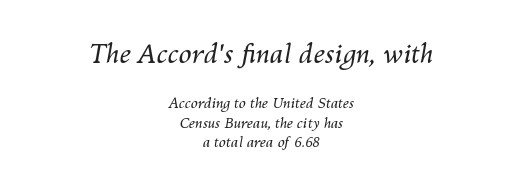
The image shows 26 px text type, italic (leaning right); set centered, normal line spacing (1.4x), normal letter spacing, not underlined; the first (top) block is 1.86x larger.
